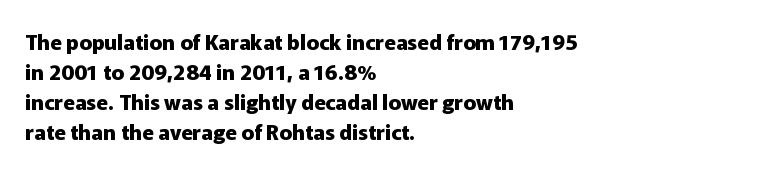
The font's upright variant was chosen for this text. These lines keep a tight, regular rhythm from letter to letter. Notice how thick the strokes are: this is what a full bold looks like. These lines sit exactly where default settings would place them.
